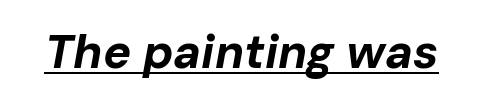
The image shows 47 px bold type, italic (leaning right); set normal letter spacing, underlined; low stroke contrast and a medium x-height.
